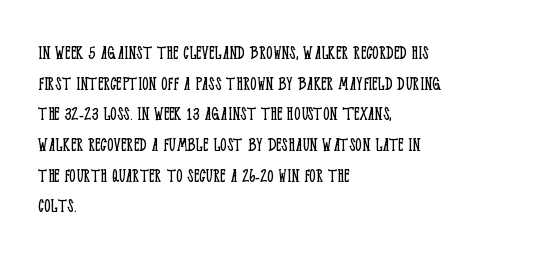
The image shows 21 px text type, upright; set left-aligned, normal line spacing (1.46x), normal letter spacing, not underlined.
